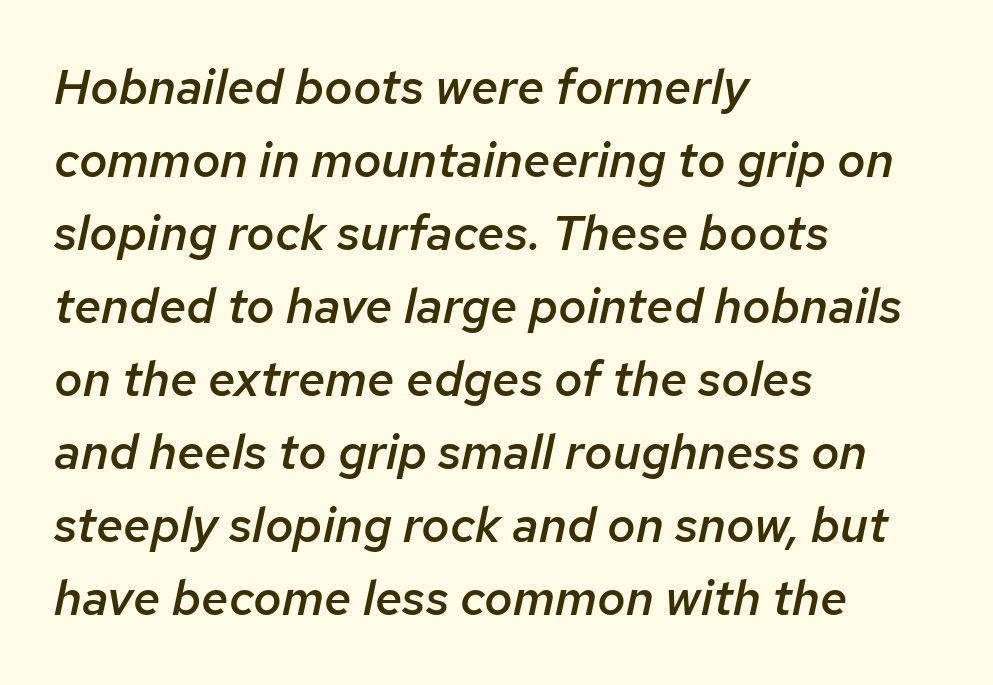
The words here are not underlined. Every row of glyphs begins at an identical x-position on the left. How are the letters spaced? Ordinarily, with no added tracking. Compared with an ordinary text face, these strokes are moderately heavier — a semibold. Slanted lettering throughout.
